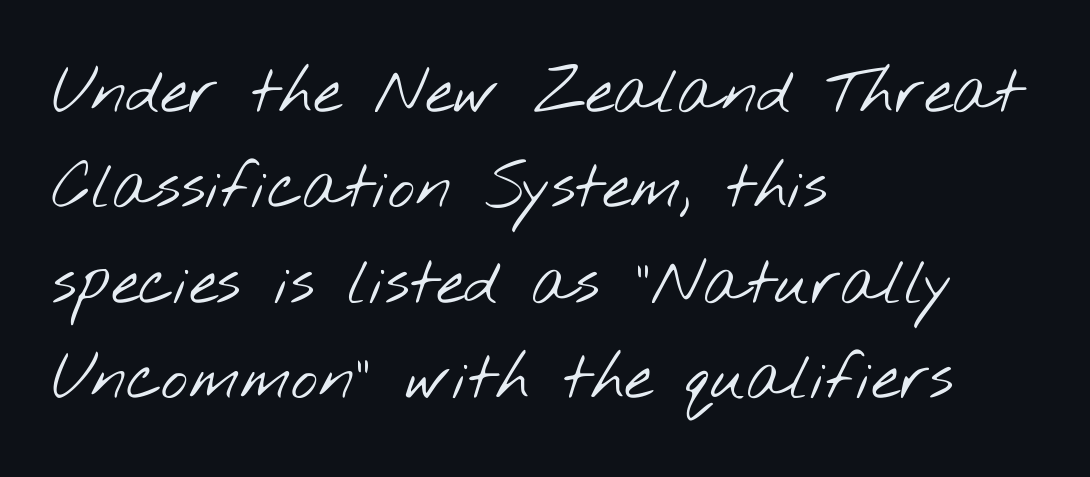
Q: Is the text bold? A: No.
Q: Is the typeface a serif or a sans-serif typeface? A: Sans-serif.
Q: Is the text underlined? A: No.
Q: How is the paragraph aligned? A: Left-aligned.
Q: Is the spacing between letters normal or unusually wide? A: Normal.
Q: Is the spacing between lines tight, normal or loose? A: Normal.
Q: Width (condensed, normal, or wide)? A: Wide.
Q: Stroke contrast? A: Low.
Q: x-height? A: Small.
Q: Monospaced? A: No.
